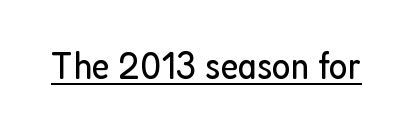
Q: Is the text bold? A: No.
Q: Is the text italic (slanted)? A: No, it is upright.
Q: Is the typeface a serif or a sans-serif typeface? A: Sans-serif.
Q: Is the text underlined? A: Yes.
Q: Is the spacing between letters normal or unusually wide? A: Normal.
Q: Width (condensed, normal, or wide)? A: Condensed.
Q: Stroke contrast? A: Low.
Q: x-height? A: Medium.
Q: Monospaced? A: No.
